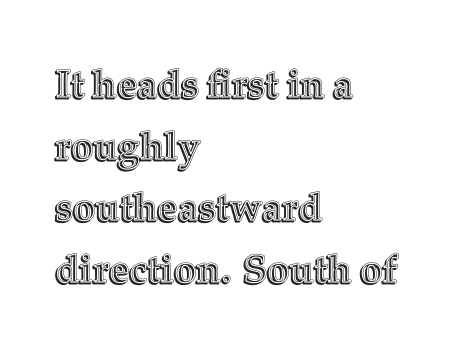
Caption: multi-line text, flush left, ragged right. The passage shown is not underscored anywhere. Vertical spacing — default. Characters remain perfectly vertical along every line.
